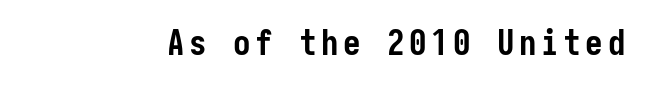
Q: Is the text bold? A: Yes.
Q: Is the text italic (slanted)? A: No, it is upright.
Q: Is the typeface a serif or a sans-serif typeface? A: Sans-serif.
Q: Is the text underlined? A: No.
Q: Width (condensed, normal, or wide)? A: Condensed.
Q: Stroke contrast? A: Low.
Q: x-height? A: Medium.
